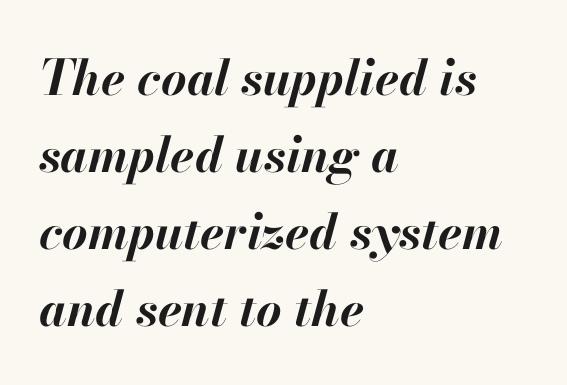
The type is set solid horizontally, with unmodified tracking. All the whitespace from short lines collects on the right. Quick note: italic. The glyphs have the mass of a bold cut.
